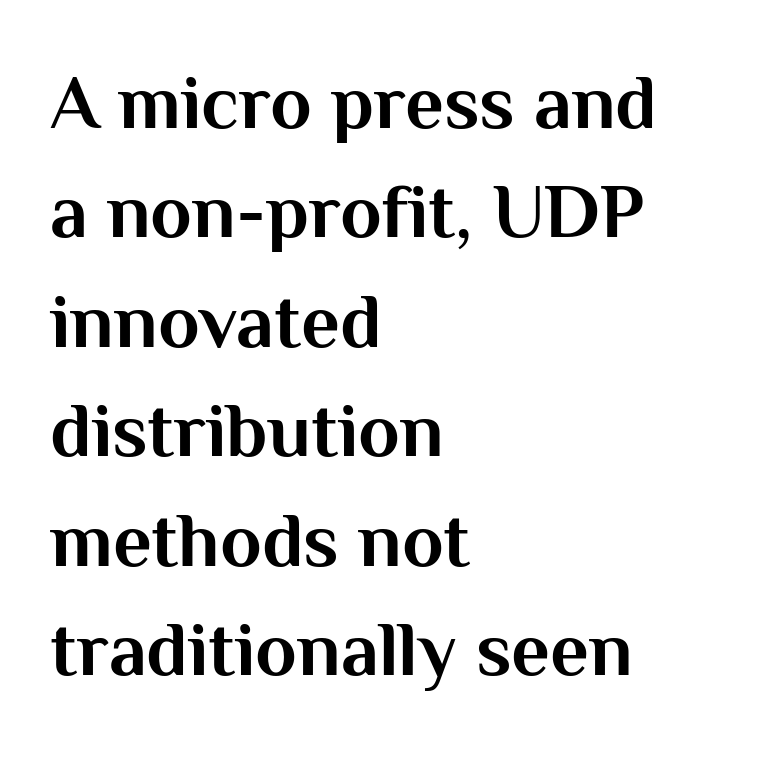
Q: Is the text bold? A: Yes.
Q: Is the text italic (slanted)? A: No, it is upright.
Q: Is the typeface a serif or a sans-serif typeface? A: Sans-serif.
Q: Is the text underlined? A: No.
Q: How is the paragraph aligned? A: Left-aligned.
Q: Is the spacing between letters normal or unusually wide? A: Normal.
Q: Is the spacing between lines tight, normal or loose? A: Normal.
Q: Width (condensed, normal, or wide)? A: Normal.
Q: Stroke contrast? A: Medium.
Q: x-height? A: Medium.
Q: Monospaced? A: No.
